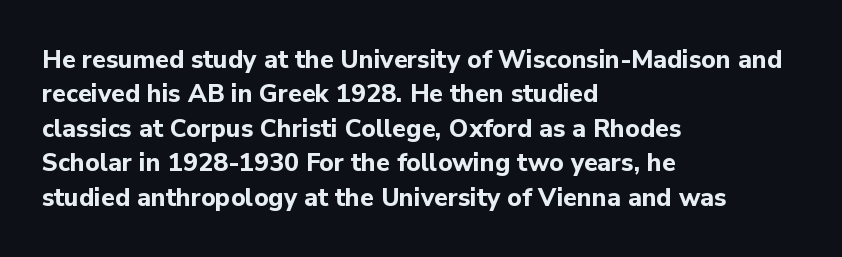
Q: Is the text bold? A: Yes.
Q: Is the text italic (slanted)? A: No, it is upright.
Q: Is the text underlined? A: No.
Q: How is the paragraph aligned? A: Left-aligned.
Q: Is the spacing between letters normal or unusually wide? A: Normal.
Q: Is the spacing between lines tight, normal or loose? A: Normal.
